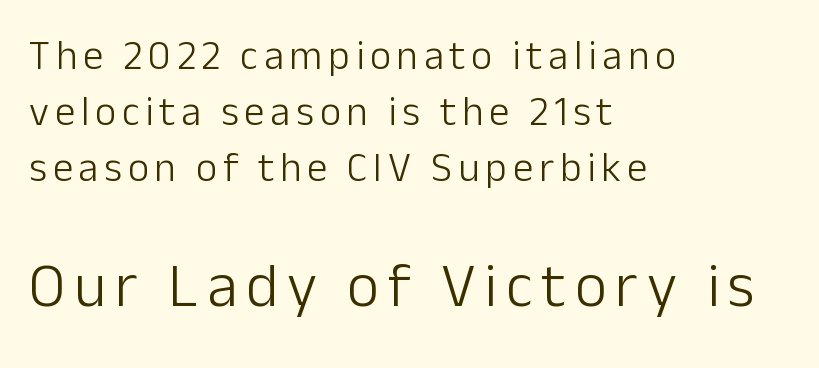
No letter is thick-stroked: the sample isn't bold. Leading matches the norm, producing a regular column. The letters stand straight up with perfectly vertical stems. The designer went with a sans here, leaving each stem footless. Lines of text with bare space underneath.
